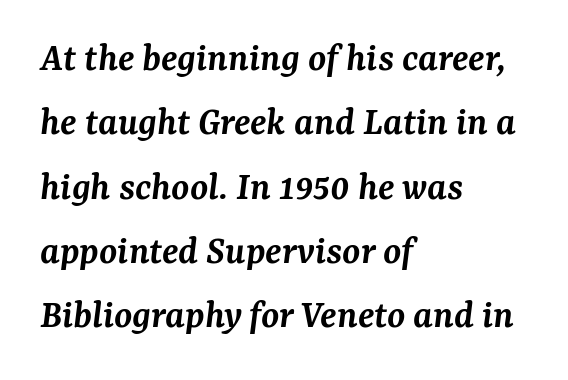
{"serif": "yes", "italic": "yes", "lean": "right", "slant_degrees": 7, "bold": "semi", "weight": "semibold", "width": "normal", "stroke_contrast": "medium", "x_height": "medium", "monospaced": "no", "underline": "no", "align": "left", "line_spacing": "normal", "line_spacing_ratio": 1.57, "letter_spacing": "normal", "letter_spacing_em": 0.0, "glyph_px": 41}
